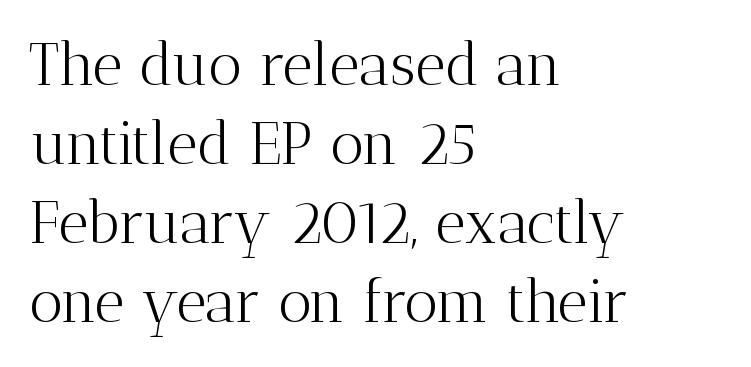
{"serif": "yes", "italic": "no", "bold": "no", "weight": "light", "width": "normal", "stroke_contrast": "medium", "x_height": "medium", "monospaced": "no", "underline": "no", "align": "left", "line_spacing": "normal", "line_spacing_ratio": 1.34, "letter_spacing": "normal", "letter_spacing_em": 0.0, "glyph_px": 59}
